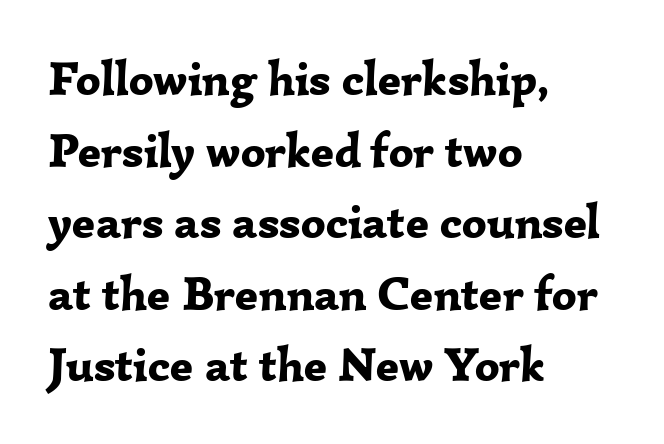
Q: Is the text bold? A: Yes.
Q: Is the text italic (slanted)? A: No, it is upright.
Q: Is the typeface a serif or a sans-serif typeface? A: Serif.
Q: Is the text underlined? A: No.
Q: How is the paragraph aligned? A: Left-aligned.
Q: Is the spacing between letters normal or unusually wide? A: Normal.
Q: Is the spacing between lines tight, normal or loose? A: Normal.
Q: Width (condensed, normal, or wide)? A: Normal.
Q: Stroke contrast? A: Low.
Q: x-height? A: Medium.
Q: Monospaced? A: No.
